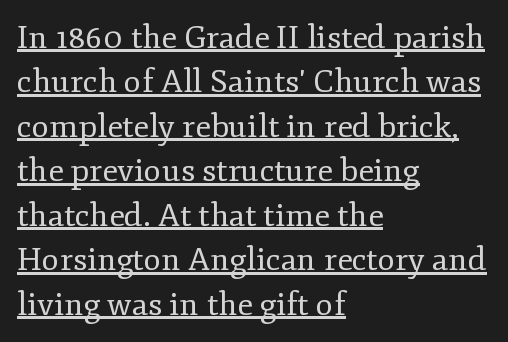
Q: Is the text bold? A: No.
Q: Is the text italic (slanted)? A: No, it is upright.
Q: Is the typeface a serif or a sans-serif typeface? A: Serif.
Q: Is the text underlined? A: Yes.
Q: How is the paragraph aligned? A: Left-aligned.
Q: Is the spacing between letters normal or unusually wide? A: Normal.
Q: Is the spacing between lines tight, normal or loose? A: Normal.
Q: Width (condensed, normal, or wide)? A: Normal.
Q: Stroke contrast? A: Low.
Q: x-height? A: Small.
Q: Monospaced? A: No.
